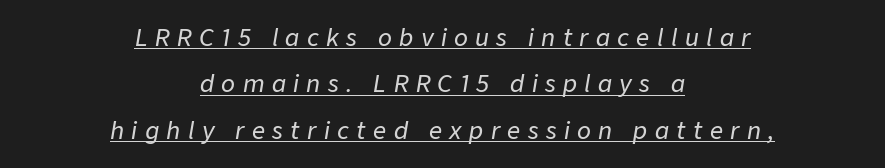
Leading is clearly above the norm, producing a sparse column. These characters rest on top of a visible drawn line. Each line is balanced around a shared central axis. Compared with ordinary roman type, these characters are visibly tilted. Substantial extra tracking has been applied to these lines.
